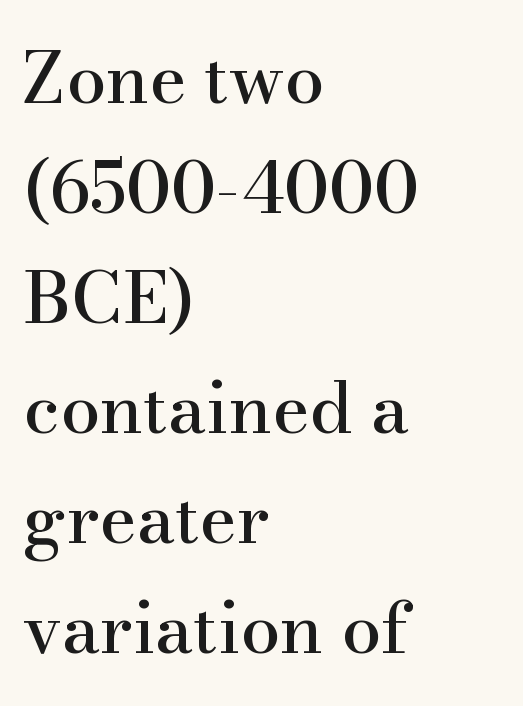
{"serif": "yes", "italic": "no", "width": "normal", "stroke_contrast": "high", "x_height": "small", "monospaced": "no", "underline": "no", "align": "left", "line_spacing": "normal", "line_spacing_ratio": 1.55, "letter_spacing": "normal", "letter_spacing_em": 0.0, "glyph_px": 71}
